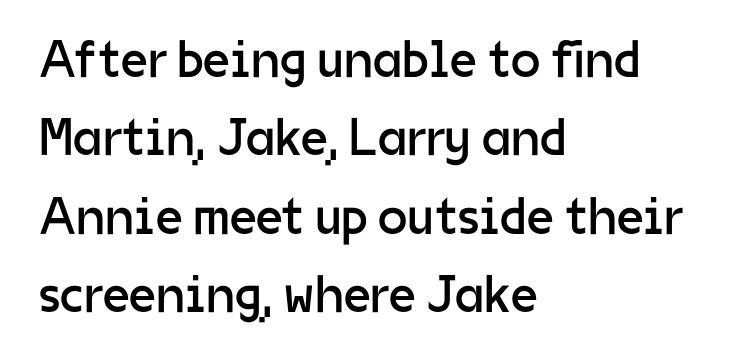
The baseline area is clear. No italicization has been applied; the sample stays upright. This is sans-serif lettering, the kind often seen on screens and signage. The lines sit at an ordinary, default distance from one another. Observe the ordinary spacing: letters are neighbours, not strangers.
